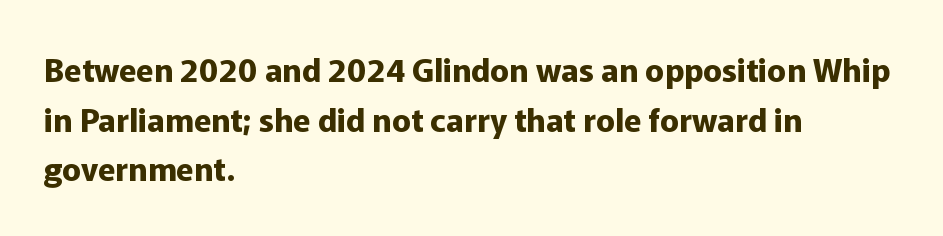
{"serif": "no", "italic": "no", "bold": "yes", "weight": "bold", "width": "normal", "stroke_contrast": "low", "x_height": "medium", "monospaced": "no", "underline": "no", "align": "left", "line_spacing": "normal", "line_spacing_ratio": 1.55, "letter_spacing": "normal", "letter_spacing_em": 0.0, "glyph_px": 32}
